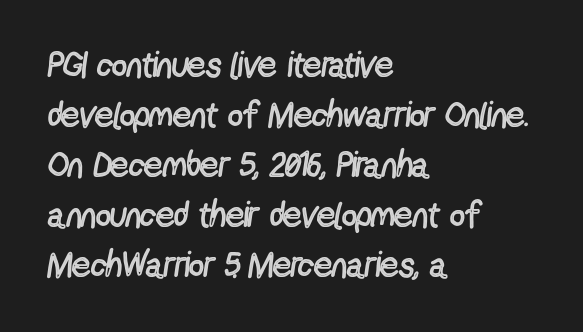
{"serif": "no", "bold": "no", "weight": "regular", "width": "condensed", "x_height": "medium", "monospaced": "no", "underline": "no", "align": "left", "line_spacing": "normal", "line_spacing_ratio": 1.39, "letter_spacing": "normal", "letter_spacing_em": 0.0, "glyph_px": 36}
